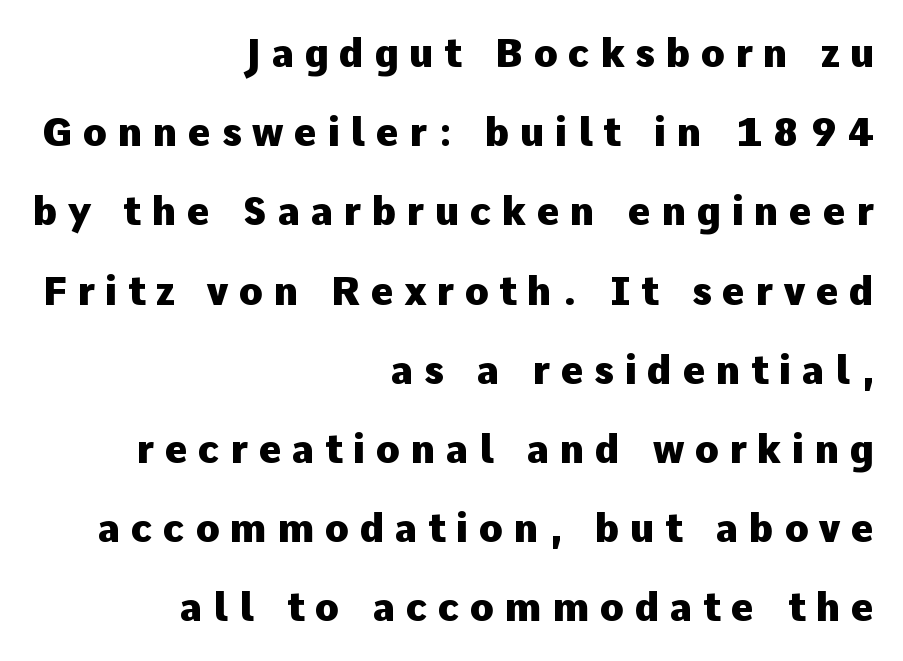
Q: Is the text bold? A: Yes.
Q: Is the text italic (slanted)? A: No, it is upright.
Q: Is the typeface a serif or a sans-serif typeface? A: Sans-serif.
Q: Is the text underlined? A: No.
Q: How is the paragraph aligned? A: Right-aligned.
Q: Is the spacing between letters normal or unusually wide? A: Unusually wide.
Q: Is the spacing between lines tight, normal or loose? A: Loose.
Q: Width (condensed, normal, or wide)? A: Normal.
Q: Stroke contrast? A: Low.
Q: x-height? A: Medium.
Q: Monospaced? A: No.
